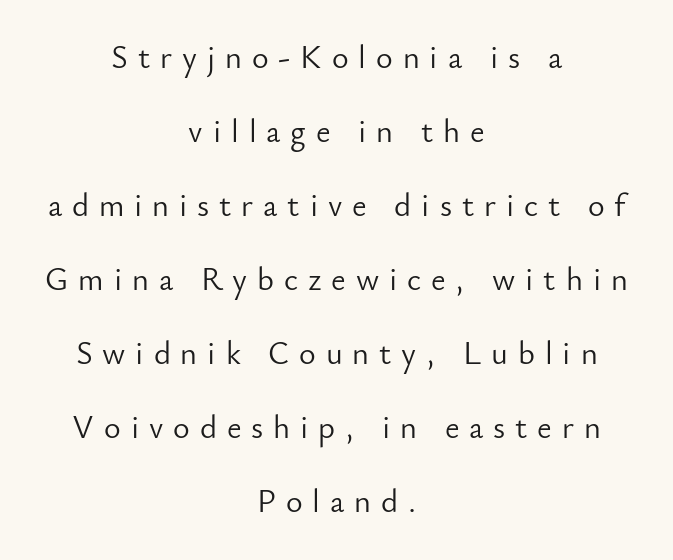
The image shows 32 px light sans-serif type, upright; set centered, loose line spacing (2.31x), unusually wide letter spacing (+0.31 em), not underlined; low stroke contrast and a small x-height.
